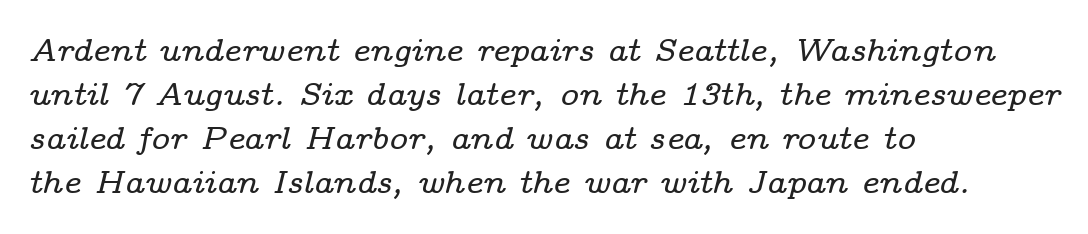
The image shows 32 px wide serif type, italic (leaning right); set left-aligned, normal line spacing (1.37x), normal letter spacing, not underlined; low stroke contrast and a medium x-height.
